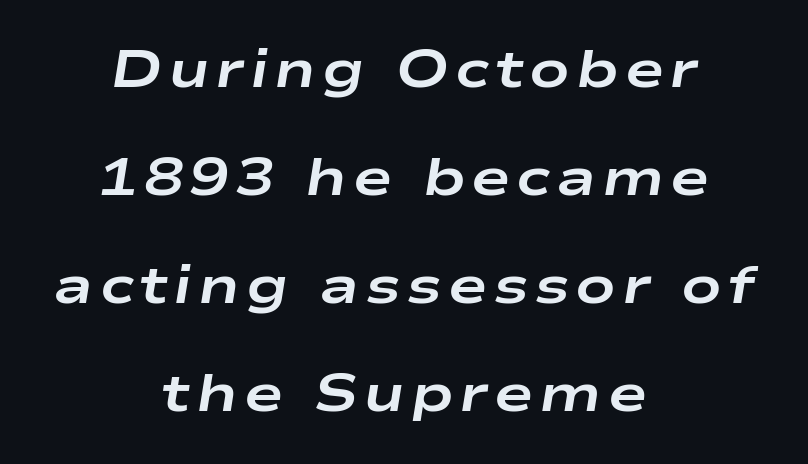
Q: Is the text bold? A: Yes.
Q: Is the text italic (slanted)? A: Yes, it leans right by about 9 degrees.
Q: Is the text underlined? A: No.
Q: How is the paragraph aligned? A: Centered.
Q: Is the spacing between lines tight, normal or loose? A: Loose.
Q: Width (condensed, normal, or wide)? A: Wide.
Q: Stroke contrast? A: Low.
Q: x-height? A: Medium.
Q: Monospaced? A: No.
